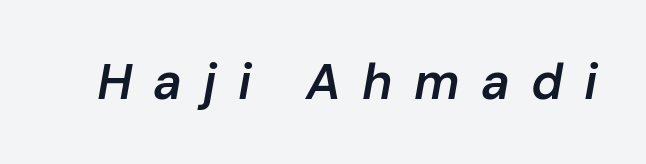
Q: Is the text bold? A: Semi-bold.
Q: Is the text italic (slanted)? A: Yes, it leans right by about 10 degrees.
Q: Is the text underlined? A: No.
Q: Is the spacing between letters normal or unusually wide? A: Unusually wide.
Q: Width (condensed, normal, or wide)? A: Normal.
Q: Stroke contrast? A: Low.
Q: x-height? A: Medium.
Q: Monospaced? A: No.
